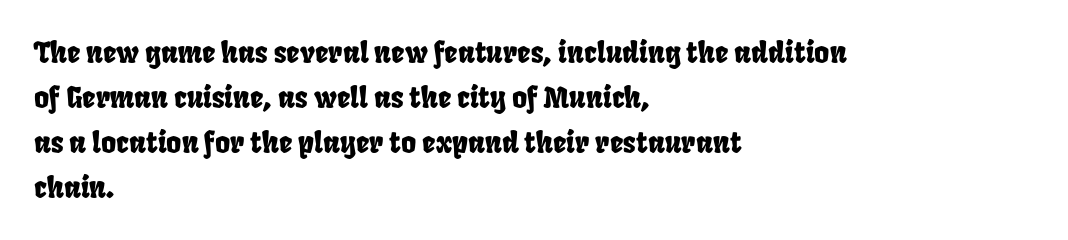
Q: Is the text underlined? A: No.
Q: How is the paragraph aligned? A: Left-aligned.
Q: Is the spacing between letters normal or unusually wide? A: Normal.
Q: Is the spacing between lines tight, normal or loose? A: Normal.
Q: Width (condensed, normal, or wide)? A: Condensed.
Q: Stroke contrast? A: Low.
Q: x-height? A: Large.
Q: Monospaced? A: No.
